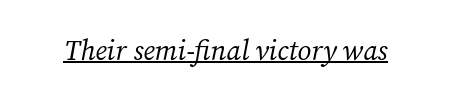
The image shows 28 px regular-weight serif type, italic (leaning right); set normal letter spacing, underlined; medium stroke contrast and a medium x-height.
